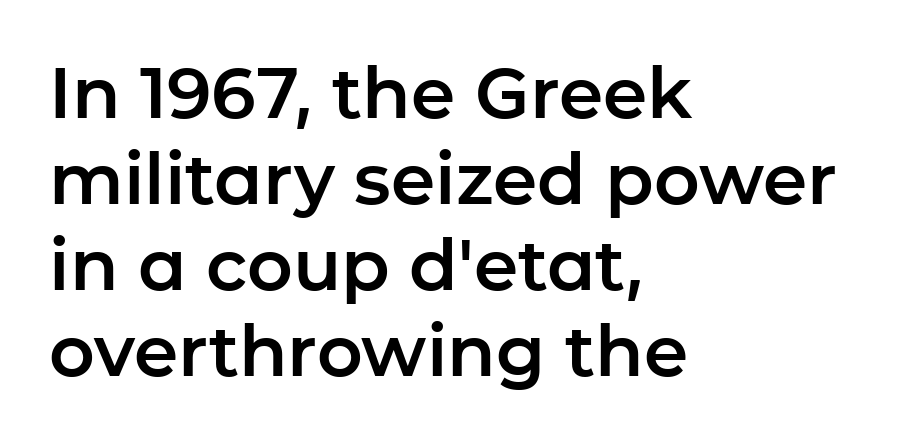
{"serif": "no", "italic": "no", "width": "normal", "stroke_contrast": "low", "x_height": "medium", "monospaced": "no", "underline": "no", "align": "left", "line_spacing_ratio": 1.21, "letter_spacing": "normal", "letter_spacing_em": 0.0, "glyph_px": 71}
